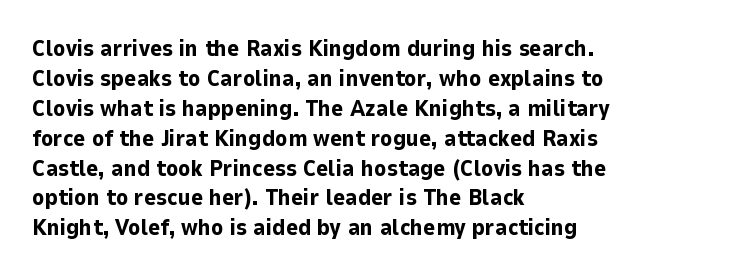
{"italic": "no", "bold": "yes", "underline": "no", "align": "left", "line_spacing": "normal", "line_spacing_ratio": 1.3, "letter_spacing": "normal", "letter_spacing_em": 0.0, "glyph_px": 23}
